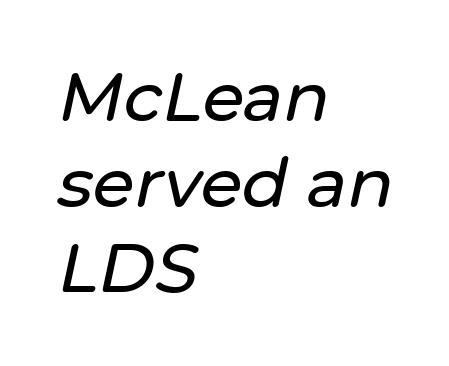
{"italic": "yes", "lean": "right", "slant_degrees": 12, "width": "normal", "stroke_contrast": "low", "x_height": "medium", "monospaced": "no", "underline": "no", "align": "left", "line_spacing": "normal", "line_spacing_ratio": 1.26, "letter_spacing": "normal", "letter_spacing_em": 0.0, "glyph_px": 68}
